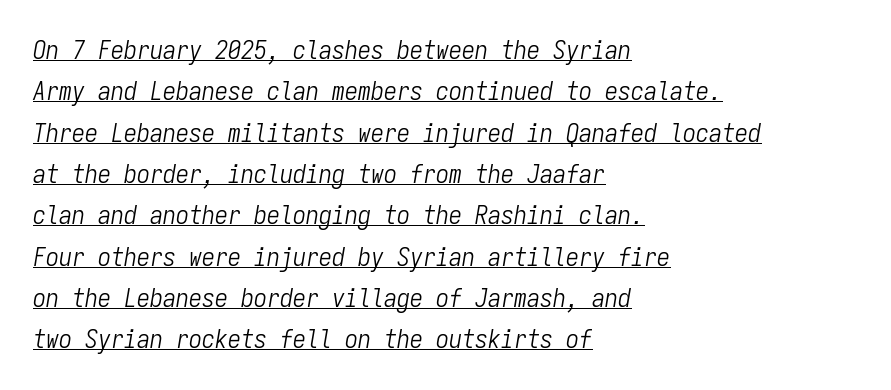
Compared with ordinary roman type, these characters are visibly tilted. Observe the ordinary spacing: letters are neighbours, not strangers. Does a line run under the words? Yes, clearly. The space between consecutive lines is moderate.
